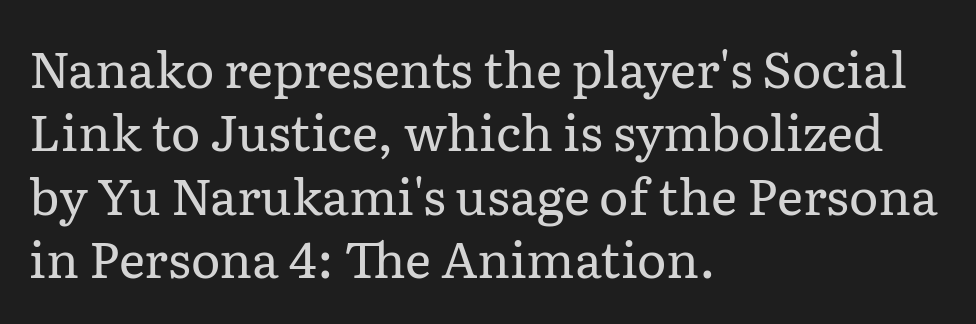
Q: Is the text bold? A: No.
Q: Is the text italic (slanted)? A: No, it is upright.
Q: Is the typeface a serif or a sans-serif typeface? A: Serif.
Q: Is the text underlined? A: No.
Q: How is the paragraph aligned? A: Left-aligned.
Q: Is the spacing between letters normal or unusually wide? A: Normal.
Q: Is the spacing between lines tight, normal or loose? A: Normal.
Q: Width (condensed, normal, or wide)? A: Normal.
Q: Stroke contrast? A: Low.
Q: x-height? A: Medium.
Q: Monospaced? A: No.
